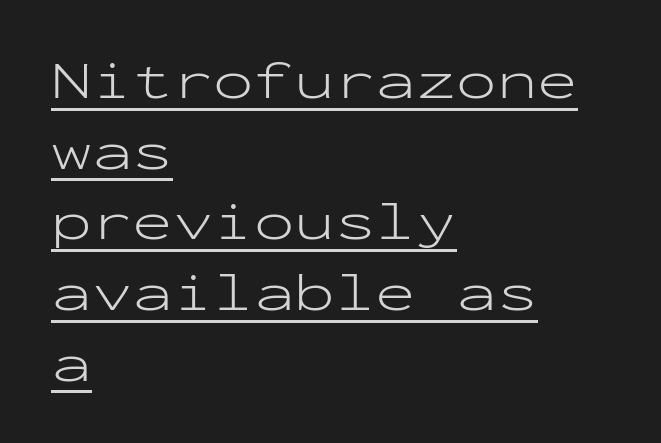
The ragged edge is on the right, which tells us the setting is flush left. Every character sits straight up, as roman type does. Every word sits above its own underline. What's the leading like? Ordinary, nothing unusual.
